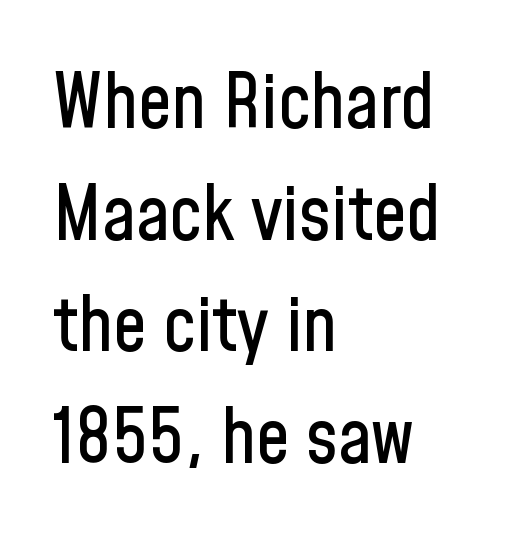
{"serif": "no", "italic": "no", "width": "condensed", "stroke_contrast": "low", "x_height": "medium", "monospaced": "no", "underline": "no", "align": "left", "line_spacing": "normal", "line_spacing_ratio": 1.49, "letter_spacing": "normal", "letter_spacing_em": 0.0, "glyph_px": 75}
